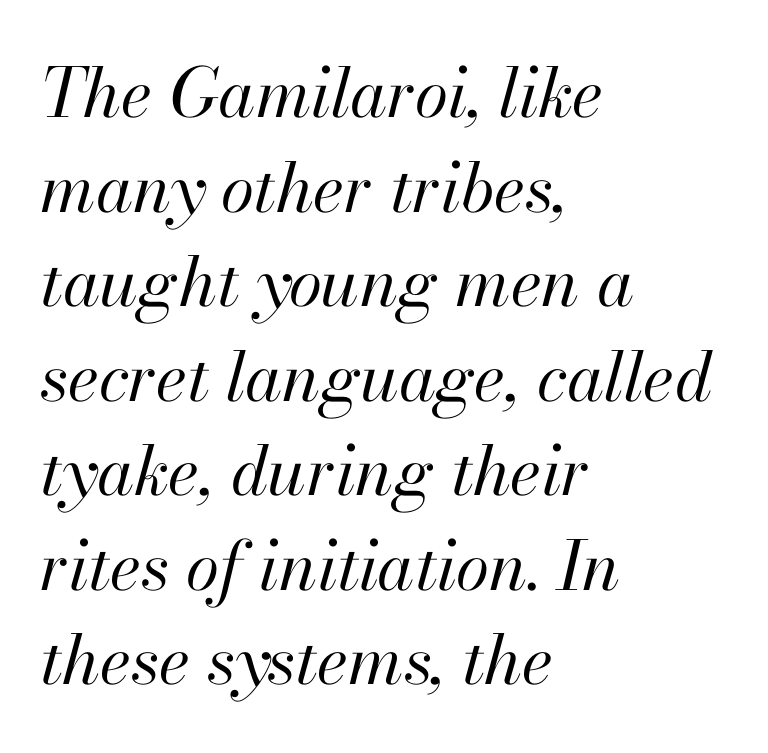
The image shows 68 px regular-weight type, italic (leaning right); set left-aligned, normal line spacing (1.39x), normal letter spacing, not underlined; high stroke contrast and a small x-height.
